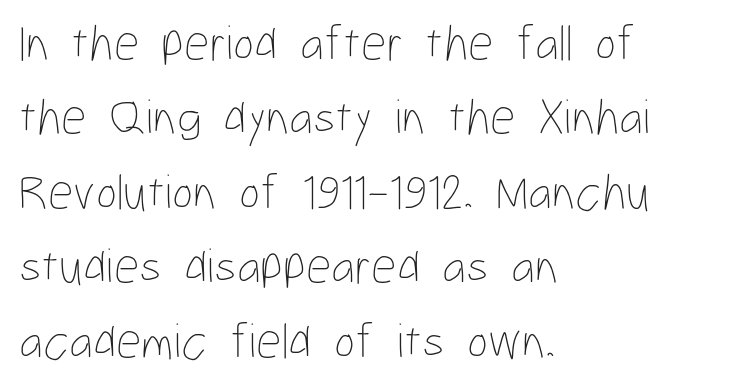
Q: Is the text bold? A: No.
Q: Is the text italic (slanted)? A: No, it is upright.
Q: Is the text underlined? A: No.
Q: How is the paragraph aligned? A: Left-aligned.
Q: Is the spacing between letters normal or unusually wide? A: Normal.
Q: Is the spacing between lines tight, normal or loose? A: Normal.
Q: Width (condensed, normal, or wide)? A: Condensed.
Q: Stroke contrast? A: Low.
Q: x-height? A: Medium.
Q: Monospaced? A: No.
